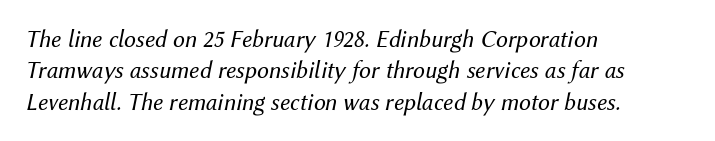
{"italic": "yes", "lean": "right", "slant_degrees": 12, "bold": "no", "underline": "no", "align": "left", "line_spacing": "normal", "line_spacing_ratio": 1.31, "letter_spacing": "normal", "letter_spacing_em": 0.0, "glyph_px": 24}
